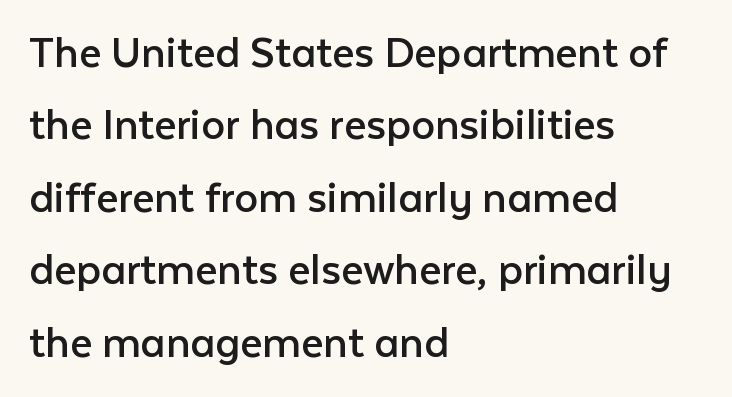
The image shows 48 px regular-weight sans-serif type, upright; set left-aligned, normal line spacing (1.51x), normal letter spacing, not underlined; low stroke contrast and a medium x-height.
